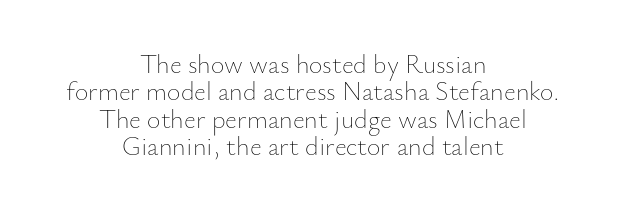
{"italic": "no", "bold": "no", "underline": "no", "align": "center", "line_spacing": "tight", "line_spacing_ratio": 1.05, "letter_spacing": "normal", "letter_spacing_em": 0.0, "glyph_px": 26}
